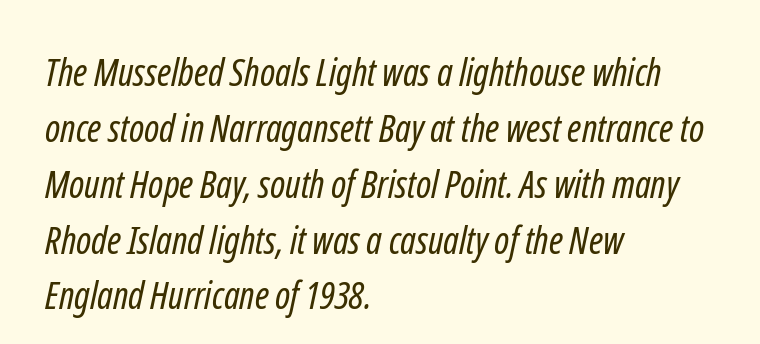
{"serif": "no", "bold": "no", "weight": "regular", "width": "condensed", "stroke_contrast": "low", "x_height": "medium", "monospaced": "no", "underline": "no", "align": "left", "line_spacing": "normal", "line_spacing_ratio": 1.47, "letter_spacing": "normal", "letter_spacing_em": 0.0, "glyph_px": 38}
